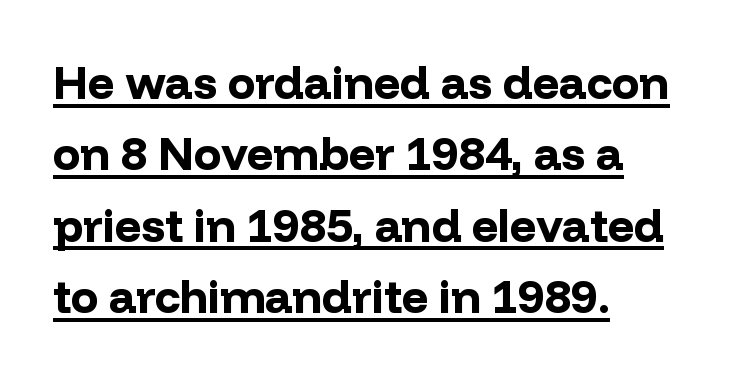
{"serif": "no", "italic": "no", "bold": "yes", "weight": "bold", "width": "normal", "stroke_contrast": "low", "x_height": "medium", "monospaced": "no", "underline": "yes", "align": "left", "line_spacing": "normal", "line_spacing_ratio": 1.55, "letter_spacing": "normal", "letter_spacing_em": 0.0, "glyph_px": 46}
